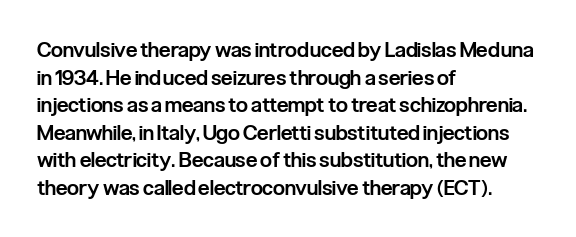
Q: Is the text bold? A: Semi-bold.
Q: Is the text italic (slanted)? A: No, it is upright.
Q: Is the text underlined? A: No.
Q: How is the paragraph aligned? A: Left-aligned.
Q: Is the spacing between letters normal or unusually wide? A: Normal.
Q: Is the spacing between lines tight, normal or loose? A: Normal.
